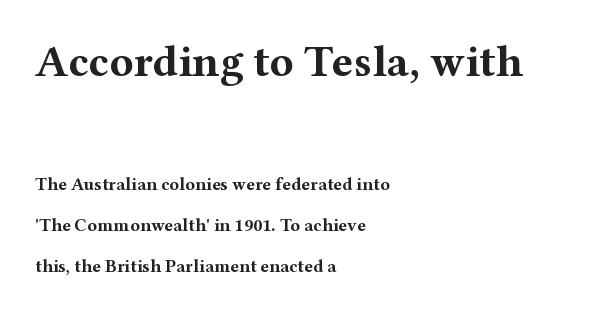
{"serif": "yes", "italic": "no", "bold": "yes", "weight": "bold", "width": "wide", "stroke_contrast": "medium", "x_height": "medium", "monospaced": "no", "underline": "no", "align": "left", "line_spacing": "loose", "line_spacing_ratio": 2.27, "letter_spacing": "normal", "letter_spacing_em": 0.0, "larger_block": "first", "size_ratio": 2.5, "glyph_px": 45}
